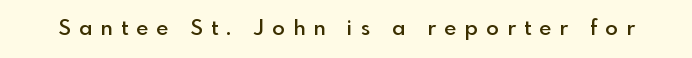
The image shows 21 px text type, upright; set unusually wide letter spacing (+0.4 em), not underlined.
